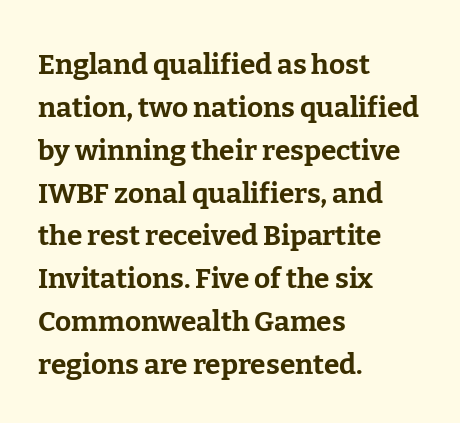
These lines sit exactly where default settings would place them. Spacing verdict: proportional, widths tailored to each character. Ascenders rise straight up at ninety degrees. Chunky letters — that's bold for sure.
